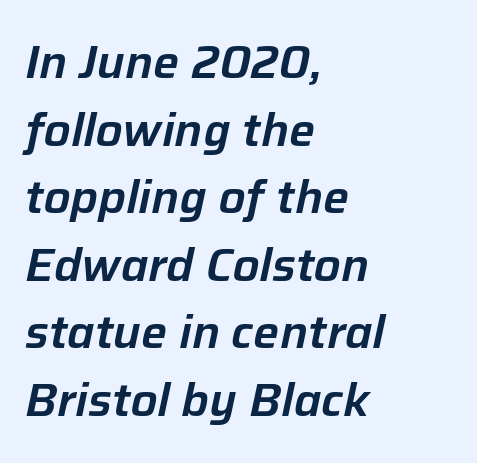
The image shows 46 px text type, italic (leaning right); set left-aligned, normal line spacing (1.47x), normal letter spacing, not underlined; low stroke contrast and a medium x-height.
